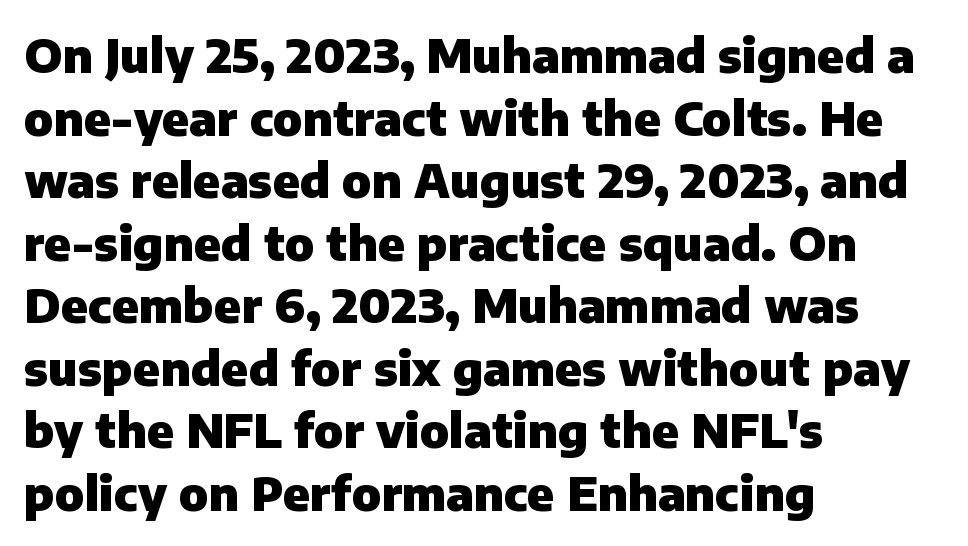
Each letter keeps its own natural width here, so spacing adapts to shape. The specimen omits any rule beneath the text block's lines. In terms of weight, the rendering is a true, heavy bold. This sample uses a sans-serif face. Horizontal alignment here is leftward, the default for most running prose. A typesetter would mark this as roman, not italic.
